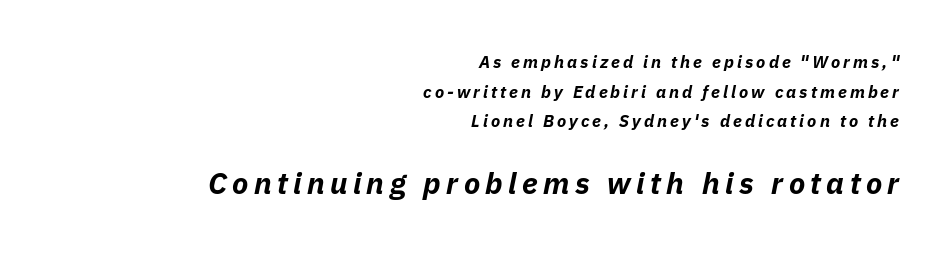
The letters in the lower block stand taller than those in the block above. You could not count columns in this text — the font is proportionally spaced. Words float on clear page, feet unadorned. The lines are quadded right. Looking at the ascenders, they clearly lean. This is heavy type, rendered in bold.
